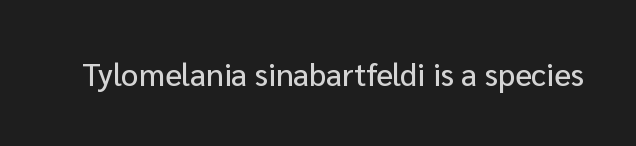
Q: Is the text italic (slanted)? A: No, it is upright.
Q: Is the typeface a serif or a sans-serif typeface? A: Sans-serif.
Q: Is the text underlined? A: No.
Q: Is the spacing between letters normal or unusually wide? A: Normal.
Q: Width (condensed, normal, or wide)? A: Normal.
Q: Stroke contrast? A: Low.
Q: x-height? A: Medium.
Q: Monospaced? A: No.
